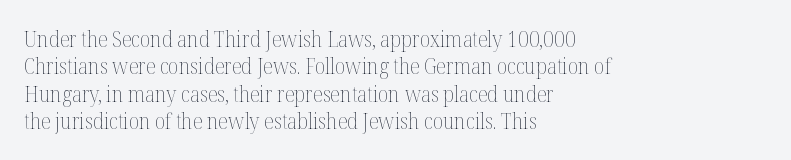
Q: Is the text bold? A: No.
Q: Is the text italic (slanted)? A: No, it is upright.
Q: Is the text underlined? A: No.
Q: How is the paragraph aligned? A: Left-aligned.
Q: Is the spacing between letters normal or unusually wide? A: Normal.
Q: Is the spacing between lines tight, normal or loose? A: Normal.
